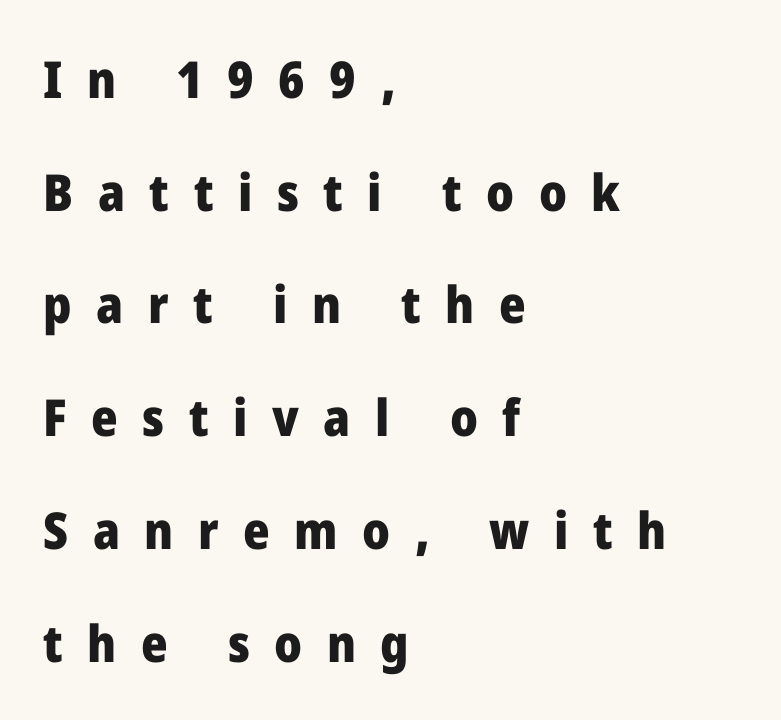
{"serif": "no", "italic": "no", "bold": "yes", "weight": "heavy", "width": "normal", "stroke_contrast": "low", "x_height": "medium", "monospaced": "no", "underline": "no", "align": "left", "line_spacing": "loose", "line_spacing_ratio": 2.21, "letter_spacing": "wide", "letter_spacing_em": 0.48, "glyph_px": 51}
